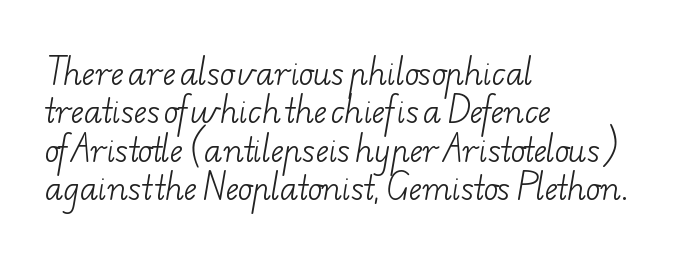
{"serif": "yes", "bold": "no", "weight": "light", "width": "wide", "stroke_contrast": "low", "x_height": "small", "monospaced": "no", "underline": "no", "align": "left", "line_spacing_ratio": 1.24, "letter_spacing": "normal", "letter_spacing_em": 0.0, "glyph_px": 31}
